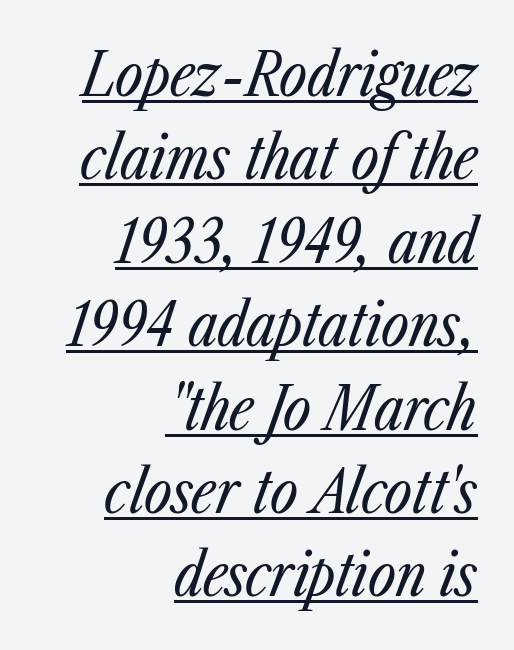
{"italic": "yes", "lean": "right", "slant_degrees": 23, "bold": "no", "weight": "regular", "width": "condensed", "stroke_contrast": "low", "x_height": "medium", "monospaced": "no", "underline": "yes", "align": "right", "line_spacing": "normal", "line_spacing_ratio": 1.39, "letter_spacing": "normal", "letter_spacing_em": 0.0, "glyph_px": 60}
